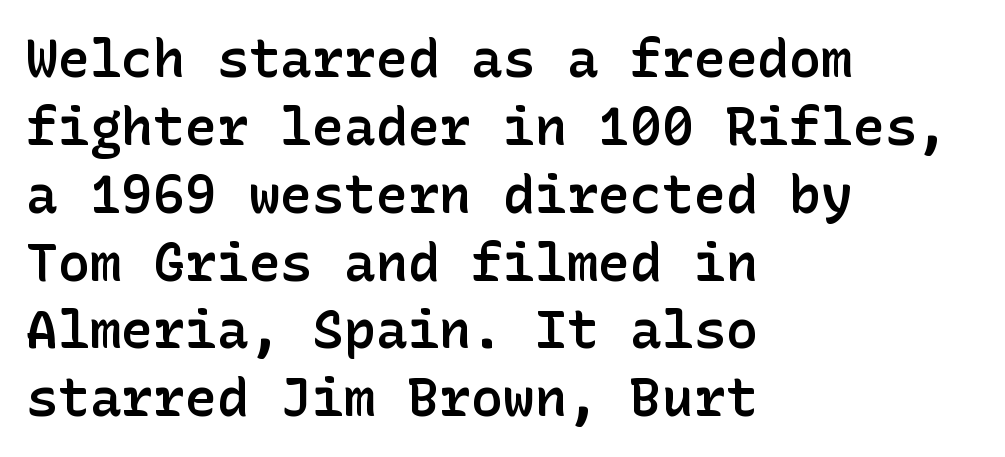
Q: Is the text bold? A: Semi-bold.
Q: Is the text italic (slanted)? A: No, it is upright.
Q: Is the typeface a serif or a sans-serif typeface? A: Sans-serif.
Q: Is the text underlined? A: No.
Q: How is the paragraph aligned? A: Left-aligned.
Q: Is the spacing between letters normal or unusually wide? A: Normal.
Q: Is the spacing between lines tight, normal or loose? A: Normal.
Q: Width (condensed, normal, or wide)? A: Normal.
Q: Stroke contrast? A: Low.
Q: x-height? A: Medium.
